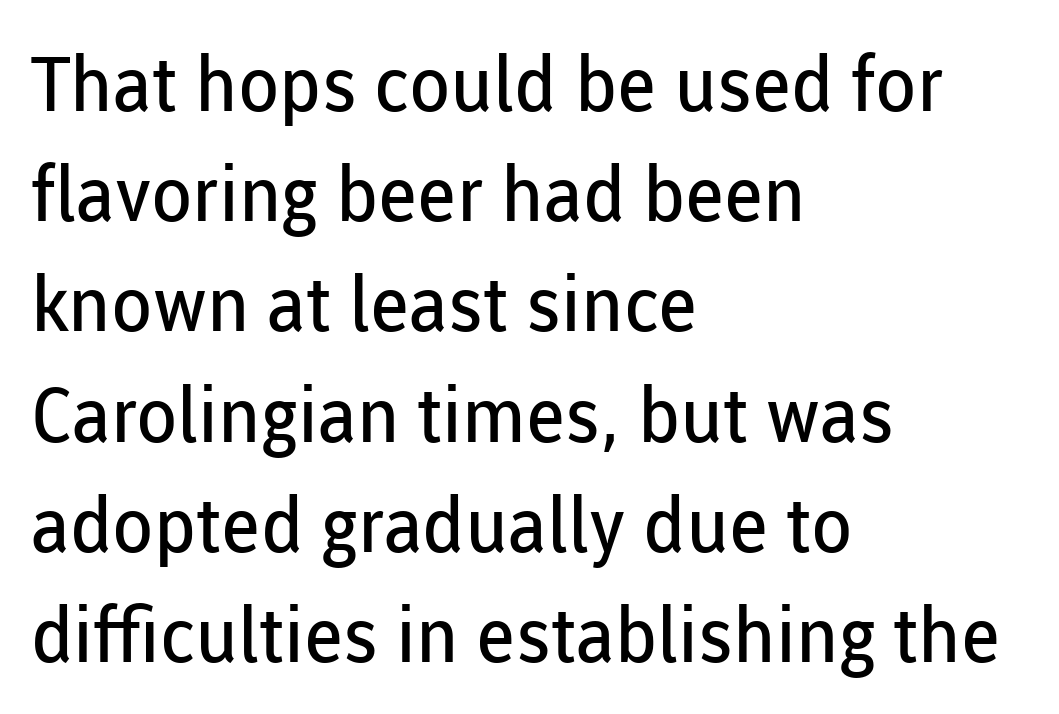
{"serif": "no", "italic": "no", "bold": "no", "weight": "regular", "width": "normal", "stroke_contrast": "low", "x_height": "medium", "monospaced": "no", "underline": "no", "align": "left", "line_spacing": "normal", "line_spacing_ratio": 1.45, "letter_spacing": "normal", "letter_spacing_em": 0.0, "glyph_px": 76}
